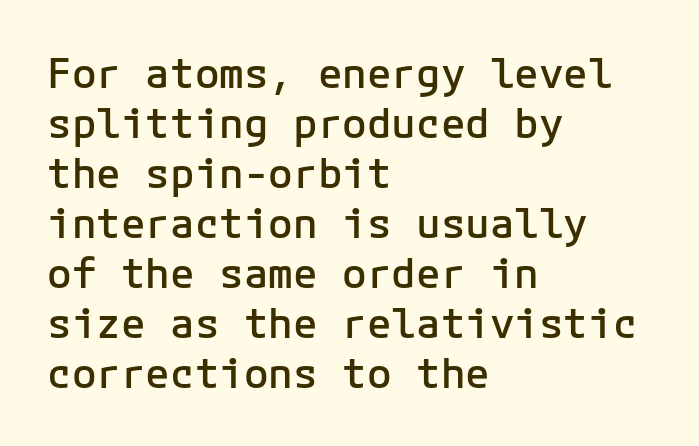
Q: Is the text bold? A: Semi-bold.
Q: Is the text italic (slanted)? A: No, it is upright.
Q: Is the typeface a serif or a sans-serif typeface? A: Sans-serif.
Q: Is the text underlined? A: No.
Q: How is the paragraph aligned? A: Left-aligned.
Q: Is the spacing between letters normal or unusually wide? A: Normal.
Q: Width (condensed, normal, or wide)? A: Normal.
Q: Stroke contrast? A: Low.
Q: x-height? A: Medium.
